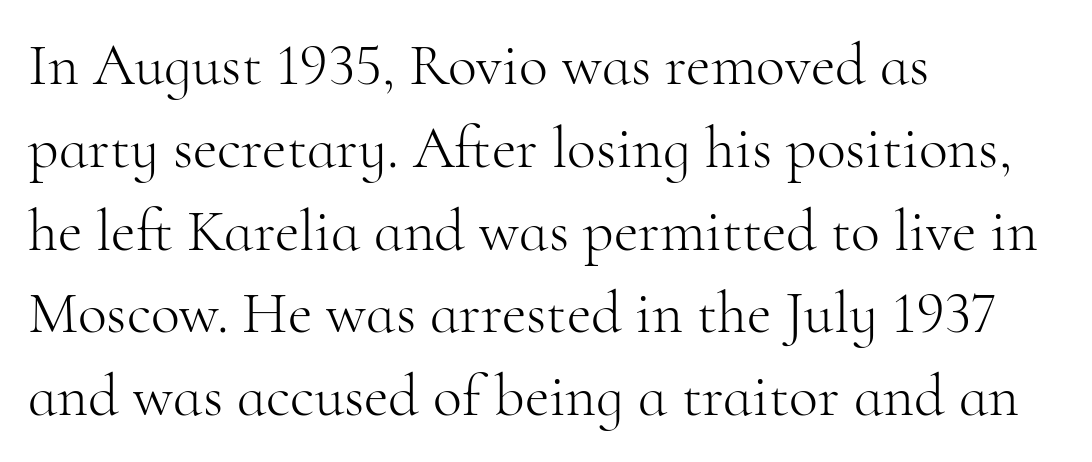
The image shows 60 px light serif type, upright; set left-aligned, normal line spacing (1.38x), normal letter spacing, not underlined; high stroke contrast and a small x-height.
